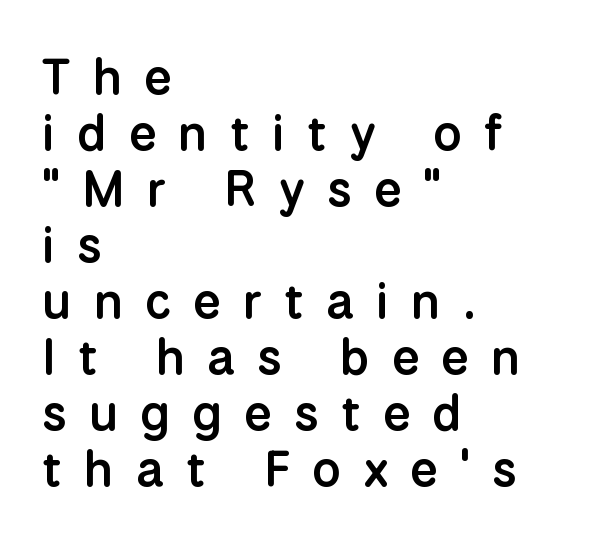
The image shows 50 px semibold sans-serif type, upright; set left-aligned, tight line spacing (1.12x), unusually wide letter spacing (+0.44 em), not underlined; low stroke contrast and a medium x-height.
